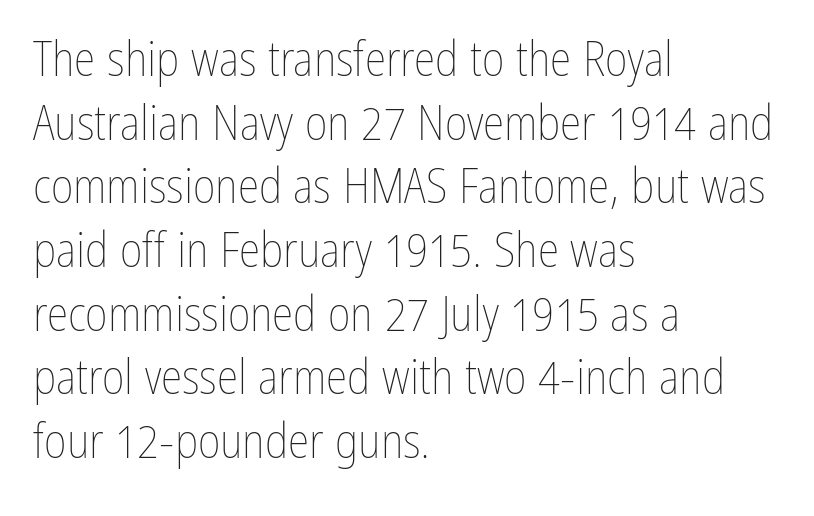
Q: Is the text bold? A: No.
Q: Is the text italic (slanted)? A: No, it is upright.
Q: Is the text underlined? A: No.
Q: How is the paragraph aligned? A: Left-aligned.
Q: Is the spacing between letters normal or unusually wide? A: Normal.
Q: Is the spacing between lines tight, normal or loose? A: Normal.
Q: Width (condensed, normal, or wide)? A: Condensed.
Q: Stroke contrast? A: Low.
Q: x-height? A: Medium.
Q: Monospaced? A: No.
